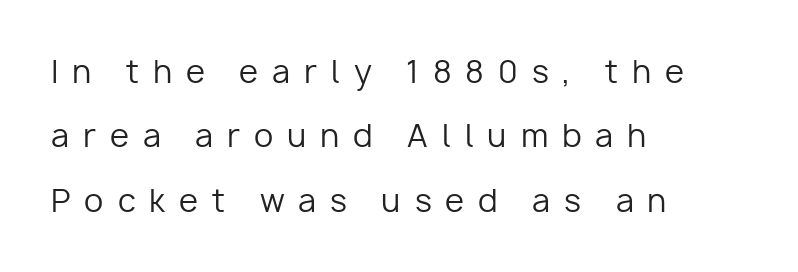
{"serif": "no", "italic": "no", "bold": "no", "weight": "regular", "width": "normal", "stroke_contrast": "low", "x_height": "medium", "monospaced": "no", "underline": "no", "align": "left", "line_spacing": "loose", "line_spacing_ratio": 2.08, "letter_spacing": "wide", "letter_spacing_em": 0.45, "glyph_px": 31}
